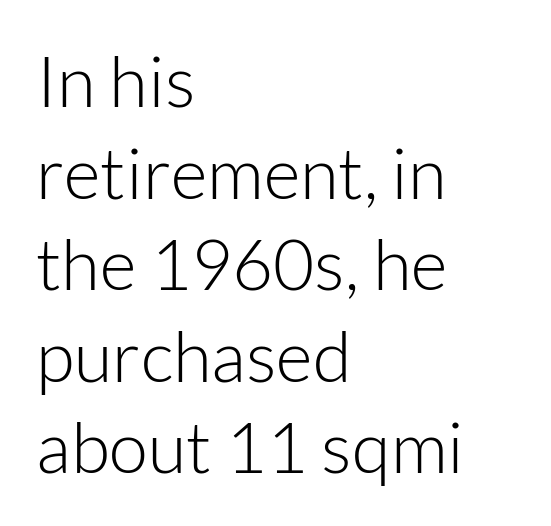
Q: Is the text bold? A: No.
Q: Is the text italic (slanted)? A: No, it is upright.
Q: Is the typeface a serif or a sans-serif typeface? A: Sans-serif.
Q: Is the text underlined? A: No.
Q: How is the paragraph aligned? A: Left-aligned.
Q: Is the spacing between letters normal or unusually wide? A: Normal.
Q: Is the spacing between lines tight, normal or loose? A: Normal.
Q: Width (condensed, normal, or wide)? A: Normal.
Q: Stroke contrast? A: Low.
Q: x-height? A: Medium.
Q: Monospaced? A: No.
